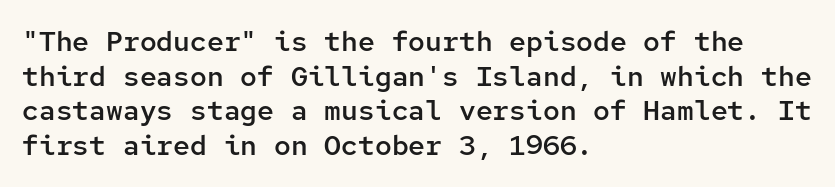
{"serif": "no", "italic": "no", "bold": "semi", "weight": "semibold", "width": "normal", "stroke_contrast": "low", "x_height": "medium", "monospaced": "yes", "underline": "no", "align": "left", "line_spacing_ratio": 1.24, "letter_spacing": "normal", "letter_spacing_em": 0.0, "glyph_px": 28}
